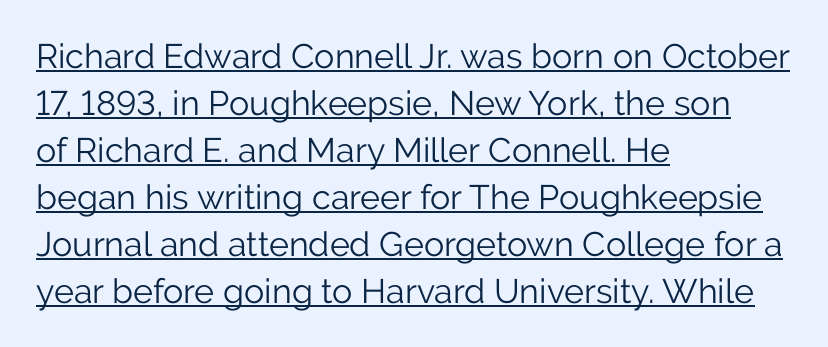
The type family on display is of the sans-serif kind. The letterforms sit at book weight or below. You could call the tracking neutral — neither tight nor loose. This sample uses an upright cut, with every glyph sitting square on the baseline.
